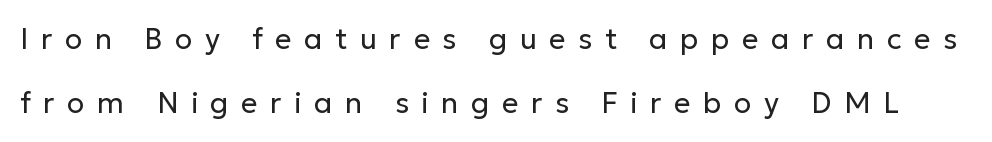
The image shows 29 px regular-weight sans-serif type, upright; set loose line spacing (2.22x), unusually wide letter spacing (+0.43 em), not underlined; low stroke contrast and a medium x-height.
